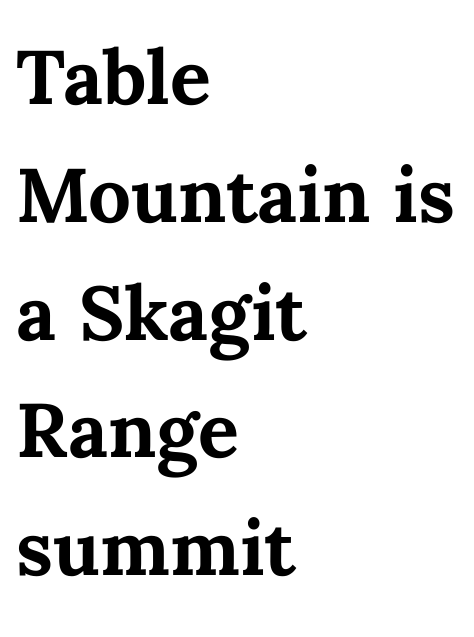
{"italic": "no", "bold": "yes", "weight": "bold", "width": "normal", "stroke_contrast": "medium", "x_height": "medium", "monospaced": "no", "underline": "no", "align": "left", "line_spacing": "normal", "line_spacing_ratio": 1.55, "letter_spacing": "normal", "letter_spacing_em": 0.0, "glyph_px": 76}
